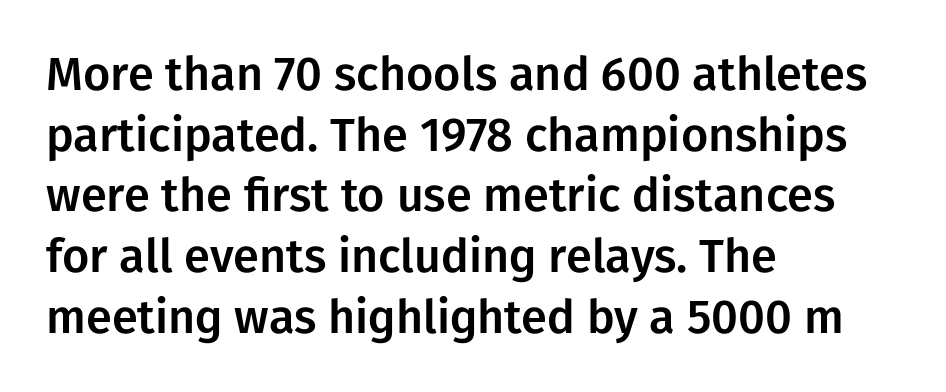
{"serif": "no", "italic": "no", "width": "normal", "stroke_contrast": "low", "x_height": "medium", "monospaced": "no", "underline": "no", "align": "left", "line_spacing": "normal", "line_spacing_ratio": 1.29, "letter_spacing": "normal", "letter_spacing_em": 0.0, "glyph_px": 47}
